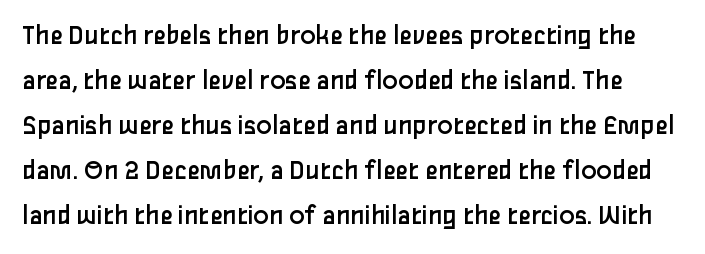
Q: Is the text bold? A: No.
Q: Is the text italic (slanted)? A: No, it is upright.
Q: Is the typeface a serif or a sans-serif typeface? A: Sans-serif.
Q: Is the text underlined? A: No.
Q: Is the spacing between letters normal or unusually wide? A: Normal.
Q: Is the spacing between lines tight, normal or loose? A: Normal.
Q: Width (condensed, normal, or wide)? A: Normal.
Q: Stroke contrast? A: Low.
Q: x-height? A: Medium.
Q: Monospaced? A: No.
